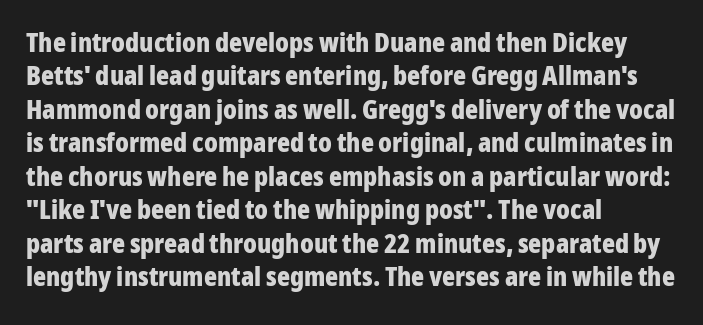
{"italic": "no", "bold": "yes", "underline": "no", "align": "left", "line_spacing_ratio": 1.24, "letter_spacing": "normal", "letter_spacing_em": 0.0, "glyph_px": 27}
